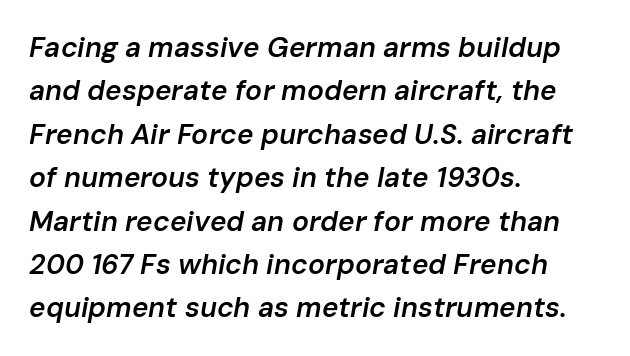
{"italic": "yes", "lean": "right", "slant_degrees": 10, "bold": "semi", "weight": "semibold", "width": "normal", "stroke_contrast": "low", "x_height": "medium", "monospaced": "no", "underline": "no", "align": "left", "line_spacing": "normal", "line_spacing_ratio": 1.55, "letter_spacing": "normal", "letter_spacing_em": 0.0, "glyph_px": 28}
